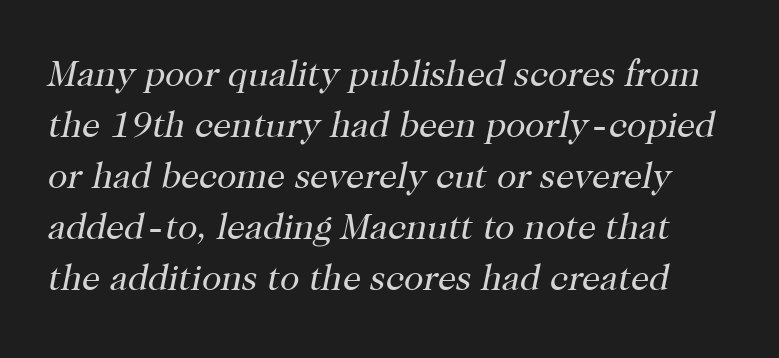
Italic? Definitely — the glyphs are oblique. Honestly, there is no underline to notice here at all. Varying glyph widths throughout — classic text-font behaviour. The space between consecutive lines is moderate.
